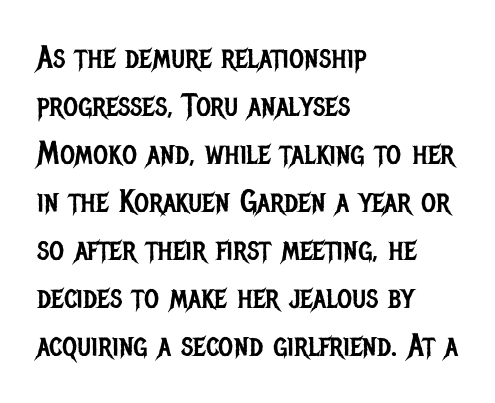
The image shows 32 px regular-weight, condensed sans-serif type, upright; set left-aligned, normal line spacing (1.5x), normal letter spacing, not underlined; low stroke contrast and a large x-height.
